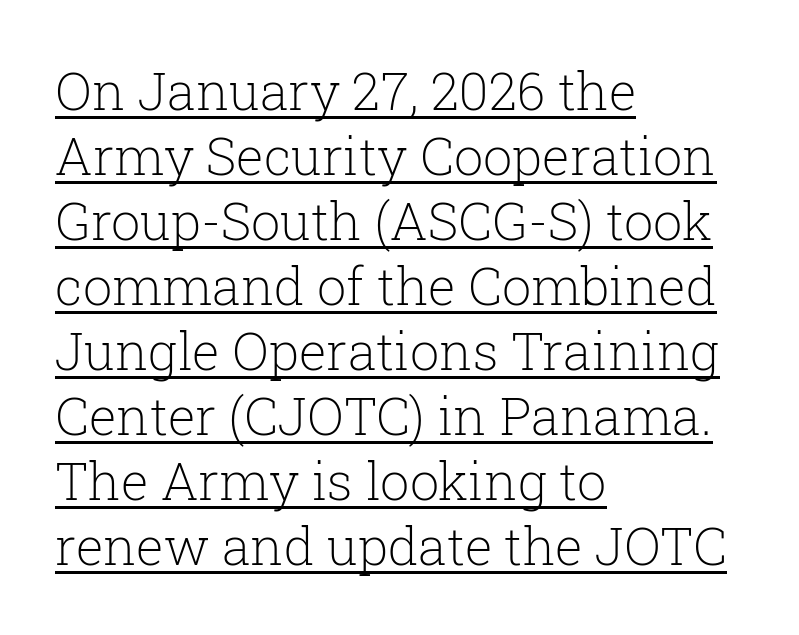
Q: Is the text bold? A: No.
Q: Is the text italic (slanted)? A: No, it is upright.
Q: Is the typeface a serif or a sans-serif typeface? A: Serif.
Q: Is the text underlined? A: Yes.
Q: How is the paragraph aligned? A: Left-aligned.
Q: Is the spacing between letters normal or unusually wide? A: Normal.
Q: Is the spacing between lines tight, normal or loose? A: Normal.
Q: Width (condensed, normal, or wide)? A: Normal.
Q: Stroke contrast? A: Low.
Q: x-height? A: Medium.
Q: Monospaced? A: No.
